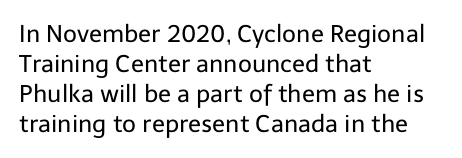
Honestly, there is no underline to notice here at all. The font's upright variant was chosen for this text. Horizontally, the lines are justified to the leading edge only. Bold? No — there's no thickening of the strokes.
